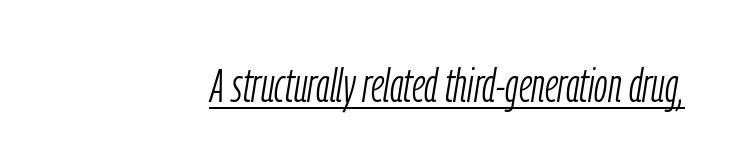
The image shows 48 px light, condensed type, italic (leaning right); set normal letter spacing, underlined; low stroke contrast and a medium x-height.
